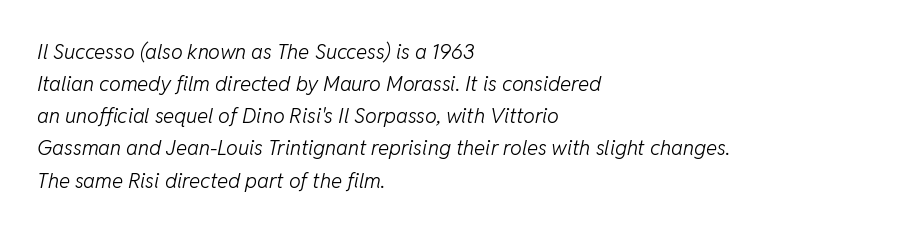
The image shows 21 px text type, italic (leaning right); set left-aligned, normal line spacing (1.53x), normal letter spacing, not underlined.
